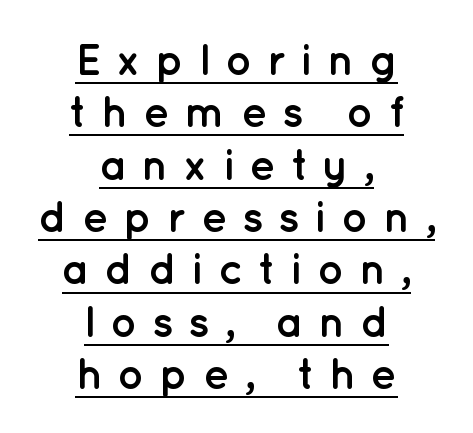
Q: Is the text bold? A: Yes.
Q: Is the text italic (slanted)? A: No, it is upright.
Q: Is the typeface a serif or a sans-serif typeface? A: Sans-serif.
Q: Is the text underlined? A: Yes.
Q: How is the paragraph aligned? A: Centered.
Q: Is the spacing between letters normal or unusually wide? A: Unusually wide.
Q: Width (condensed, normal, or wide)? A: Normal.
Q: Stroke contrast? A: Low.
Q: x-height? A: Medium.
Q: Monospaced? A: No.
